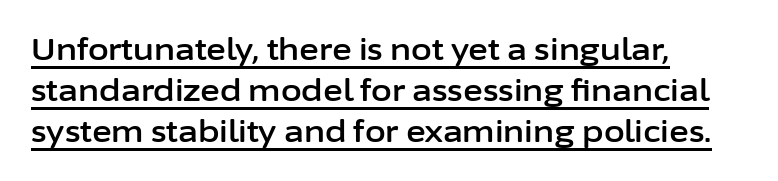
{"serif": "no", "italic": "no", "width": "normal", "stroke_contrast": "low", "x_height": "medium", "monospaced": "no", "underline": "yes", "align": "left", "line_spacing": "normal", "line_spacing_ratio": 1.37, "letter_spacing": "normal", "letter_spacing_em": 0.0, "glyph_px": 30}
